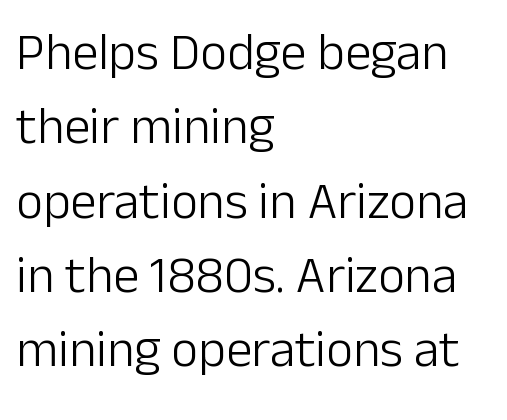
The image shows 52 px light sans-serif type, upright; set left-aligned, normal line spacing (1.43x), normal letter spacing, not underlined; low stroke contrast and a medium x-height.
